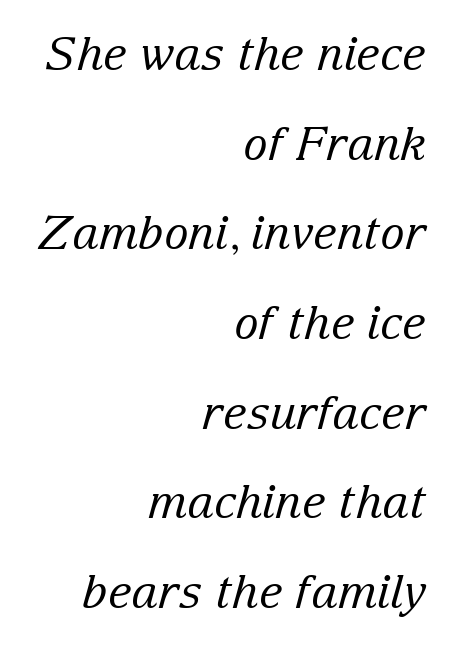
Q: Is the text bold? A: No.
Q: Is the text italic (slanted)? A: Yes, it leans right by about 15 degrees.
Q: Is the typeface a serif or a sans-serif typeface? A: Serif.
Q: Is the text underlined? A: No.
Q: How is the paragraph aligned? A: Right-aligned.
Q: Is the spacing between letters normal or unusually wide? A: Normal.
Q: Is the spacing between lines tight, normal or loose? A: Loose.
Q: Width (condensed, normal, or wide)? A: Normal.
Q: Stroke contrast? A: Low.
Q: x-height? A: Medium.
Q: Monospaced? A: No.
